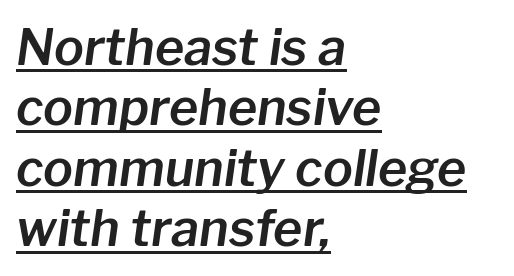
{"italic": "yes", "lean": "right", "slant_degrees": 8, "width": "normal", "stroke_contrast": "low", "x_height": "medium", "monospaced": "no", "underline": "yes", "align": "left", "line_spacing_ratio": 1.21, "letter_spacing": "normal", "letter_spacing_em": 0.0, "glyph_px": 50}
